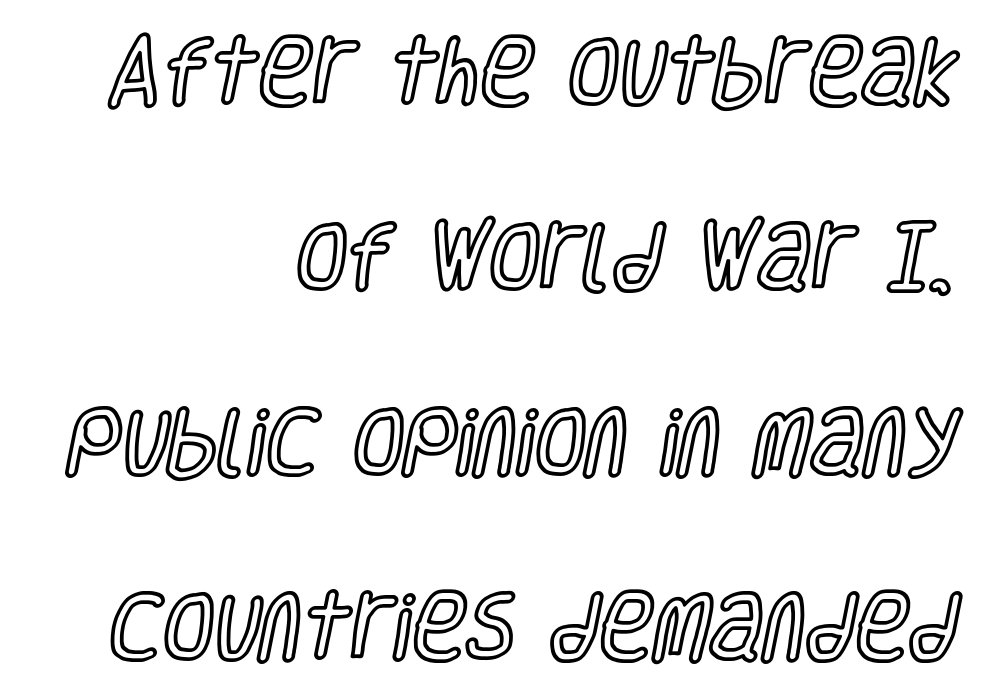
The image shows 74 px condensed type; set right-aligned, loose line spacing (2.5x), normal letter spacing, not underlined; a large x-height.
